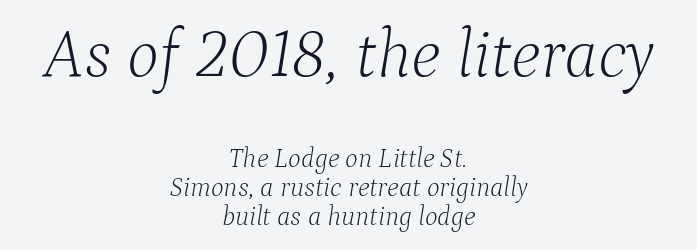
The image shows 68 px light serif type, italic (leaning right); set centered, tight line spacing (1.06x), normal letter spacing, not underlined; the first (top) block is 2.52x larger; low stroke contrast and a medium x-height.
